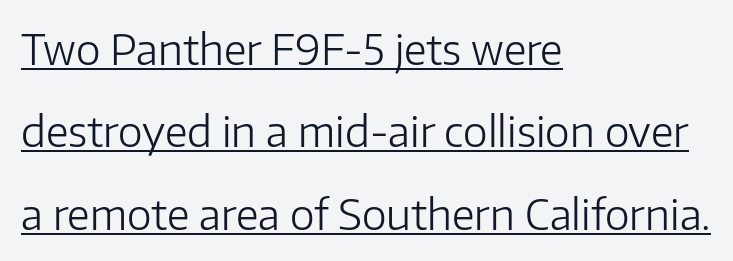
The image shows 42 px light sans-serif type, upright; set left-aligned, loose line spacing (1.96x), normal letter spacing, underlined; low stroke contrast and a medium x-height.
